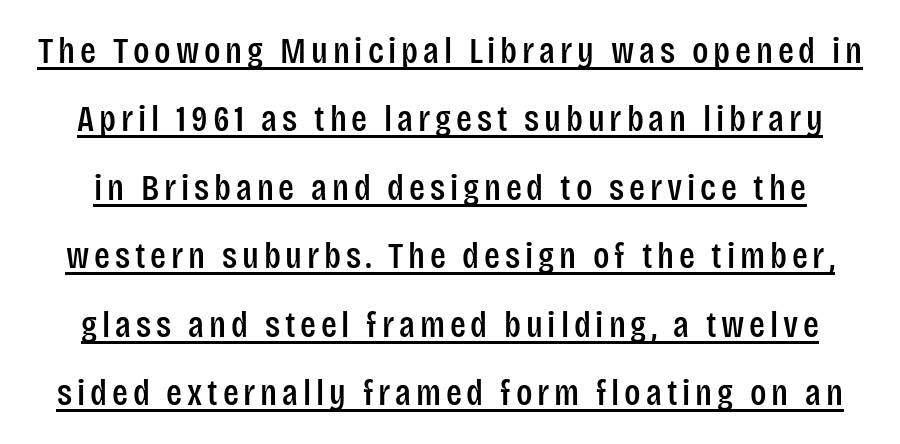
Q: Is the text italic (slanted)? A: No, it is upright.
Q: Is the typeface a serif or a sans-serif typeface? A: Sans-serif.
Q: Is the text underlined? A: Yes.
Q: Width (condensed, normal, or wide)? A: Condensed.
Q: Stroke contrast? A: Low.
Q: x-height? A: Large.
Q: Monospaced? A: No.
